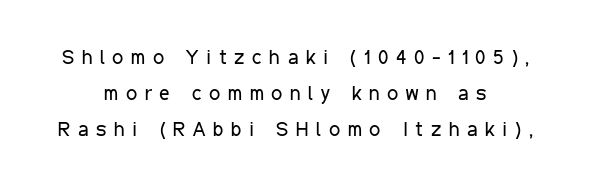
No letter is thick-stroked: the sample isn't bold. The paragraph shown floats in the horizontal middle. A roman cut, with each character standing at attention. The face used here is rendered with a markedly widened letterfit. The glyphs are unaccompanied by any horizontal stroke below them.
